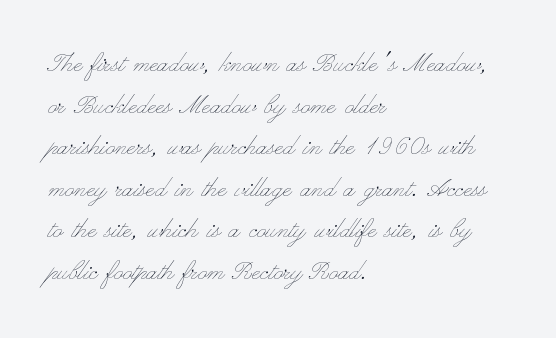
The gaps between neighbouring characters are ordinary and unremarkable. Line spacing here is normal. Stems here are at most as thick as an everyday book face. A clean baseline with only descenders dipping below it. Think of a printed novel: that variable character pitch is what you see here.
